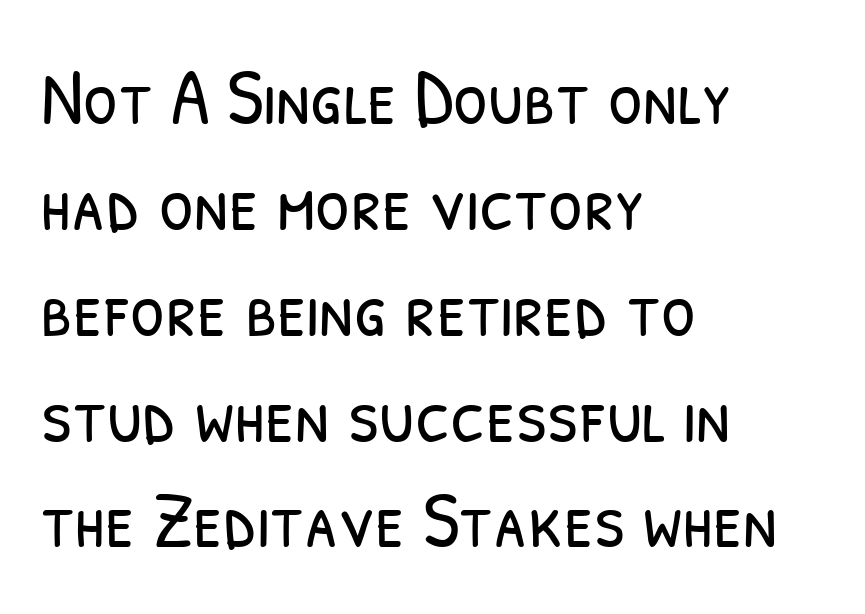
Q: Is the text bold? A: No.
Q: Is the typeface a serif or a sans-serif typeface? A: Sans-serif.
Q: Is the text underlined? A: No.
Q: How is the paragraph aligned? A: Left-aligned.
Q: Is the spacing between letters normal or unusually wide? A: Normal.
Q: Is the spacing between lines tight, normal or loose? A: Normal.
Q: Width (condensed, normal, or wide)? A: Condensed.
Q: Stroke contrast? A: Low.
Q: x-height? A: Medium.
Q: Monospaced? A: No.
